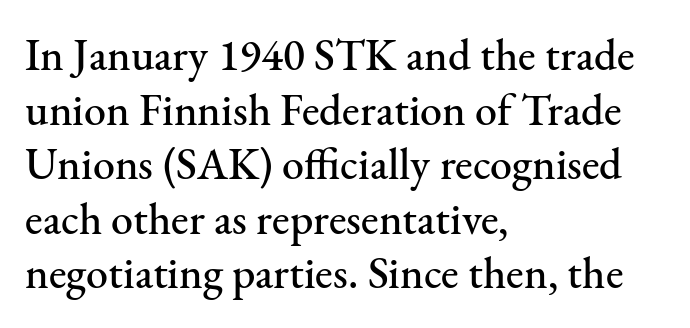
{"serif": "yes", "italic": "no", "width": "normal", "stroke_contrast": "medium", "x_height": "small", "monospaced": "no", "underline": "no", "align": "left", "line_spacing_ratio": 1.24, "letter_spacing": "normal", "letter_spacing_em": 0.0, "glyph_px": 44}
